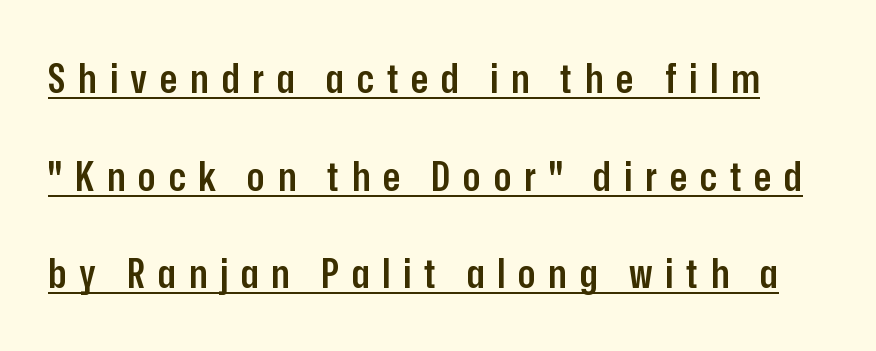
Spacing between characters has been opened up far beyond the box default. One glance says open: line gaps are wider than usual. This is roman type, the default non-slanted kind. These lines are rendered in a variable-pitch font. The typeface chosen for these lines omits serifs.
